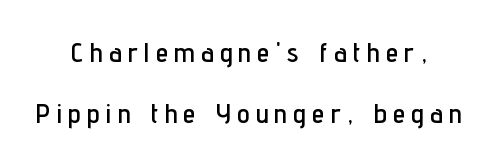
{"serif": "no", "italic": "no", "width": "condensed", "stroke_contrast": "low", "x_height": "medium", "monospaced": "no", "underline": "no", "align": "center", "line_spacing": "loose", "line_spacing_ratio": 2.18, "letter_spacing": "wide", "letter_spacing_em": 0.23, "glyph_px": 28}
